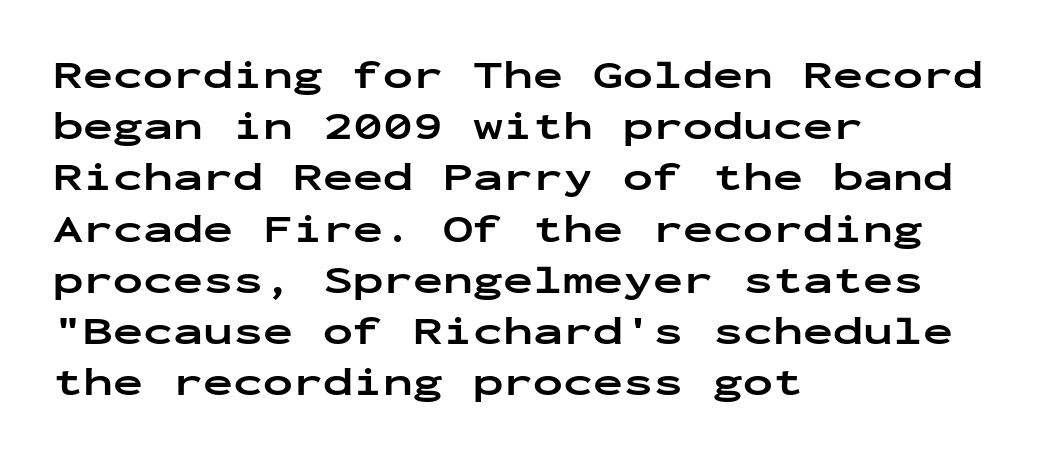
The image shows 40 px bold, wide sans-serif type, upright, monospaced; set left-aligned, normal line spacing (1.28x), normal letter spacing, not underlined; low stroke contrast and a medium x-height.
